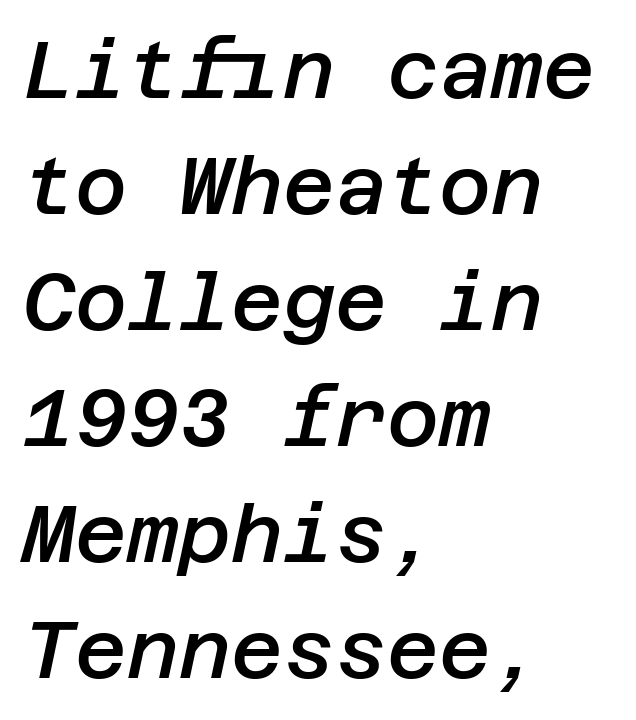
{"italic": "yes", "lean": "right", "slant_degrees": 12, "bold": "semi", "weight": "semibold", "width": "normal", "stroke_contrast": "low", "x_height": "large", "underline": "no", "align": "left", "line_spacing": "normal", "line_spacing_ratio": 1.45, "letter_spacing": "normal", "letter_spacing_em": 0.0, "glyph_px": 80}
